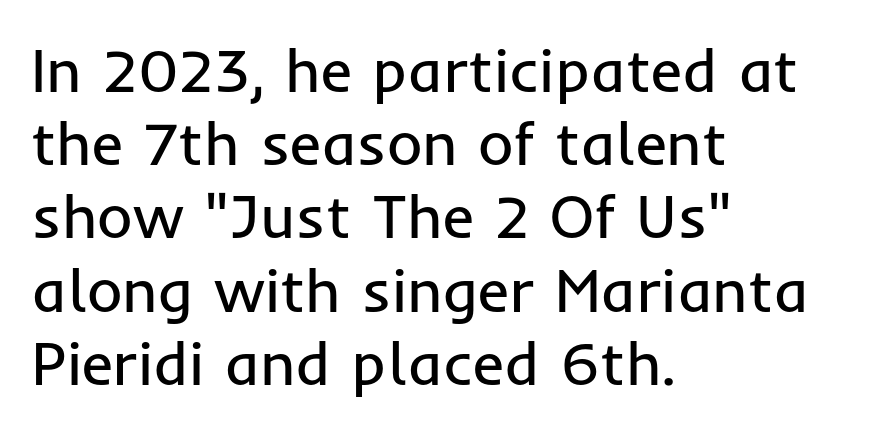
The image shows 61 px regular-weight sans-serif type, upright; set left-aligned, line spacing 1.2x, normal letter spacing, not underlined; low stroke contrast and a medium x-height.
